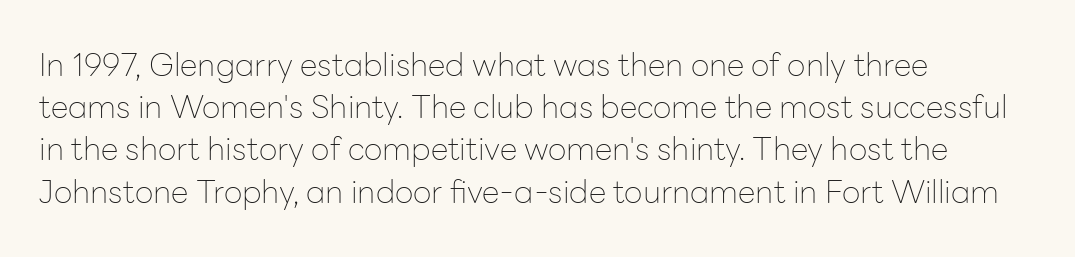
The image shows 32 px thin sans-serif type, upright; set left-aligned, normal line spacing (1.32x), normal letter spacing, not underlined; low stroke contrast and a medium x-height.
